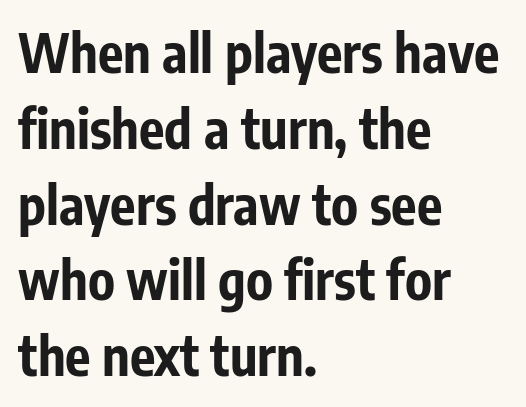
{"serif": "no", "italic": "no", "bold": "yes", "weight": "bold", "width": "condensed", "stroke_contrast": "low", "x_height": "medium", "monospaced": "no", "underline": "no", "align": "left", "line_spacing": "normal", "line_spacing_ratio": 1.43, "letter_spacing": "normal", "letter_spacing_em": 0.0, "glyph_px": 53}
